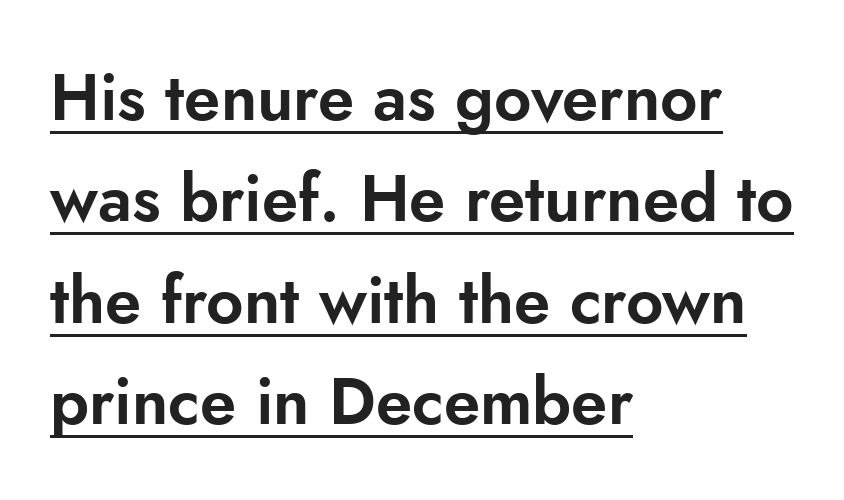
The image shows 65 px sans-serif type, upright; set left-aligned, normal line spacing (1.56x), normal letter spacing, underlined; low stroke contrast and a small x-height.
